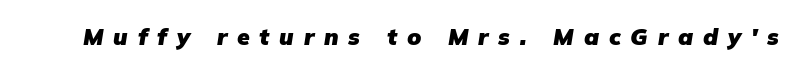
The image shows 23 px bold type, italic (leaning right); set unusually wide letter spacing (+0.43 em), not underlined.
